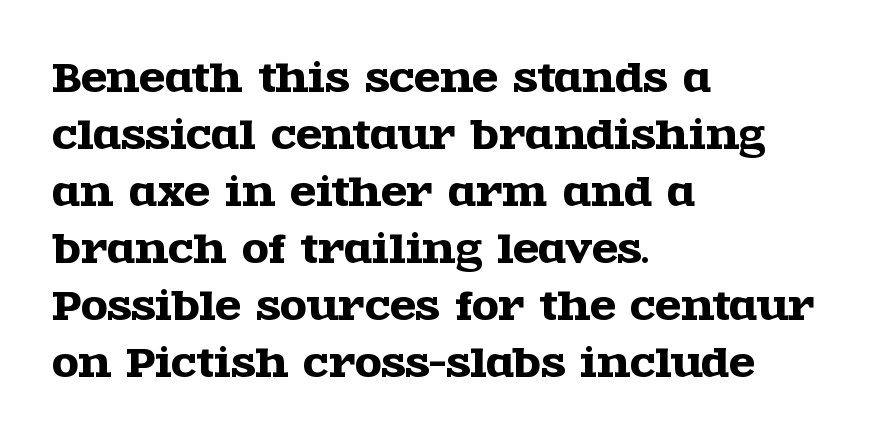
The image shows 38 px wide serif type, upright; set left-aligned, normal line spacing (1.5x), normal letter spacing, not underlined; a large x-height.
